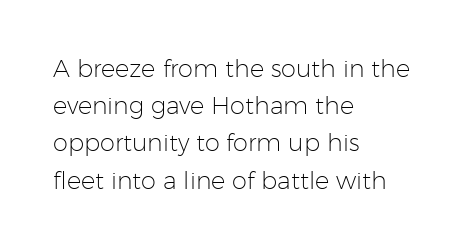
The image shows 24 px text type, upright; set left-aligned, normal line spacing (1.55x), normal letter spacing, not underlined.
